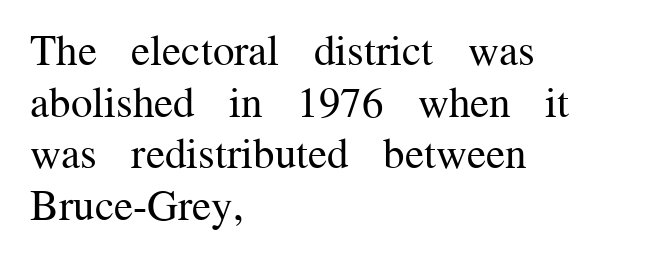
Tracking here is standard; glyphs follow each other at the usual distance. To sum up the face: it has serifs. It's the straight-up-and-down kind of type. This rendering uses left alignment, leaving the right contour irregular.
